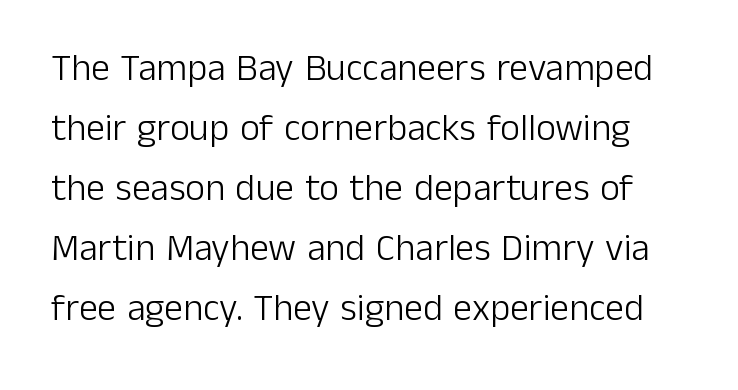
Q: Is the text bold? A: No.
Q: Is the text italic (slanted)? A: No, it is upright.
Q: Is the typeface a serif or a sans-serif typeface? A: Sans-serif.
Q: Is the text underlined? A: No.
Q: Is the spacing between letters normal or unusually wide? A: Normal.
Q: Is the spacing between lines tight, normal or loose? A: Normal.
Q: Width (condensed, normal, or wide)? A: Normal.
Q: Stroke contrast? A: Low.
Q: x-height? A: Medium.
Q: Monospaced? A: No.
